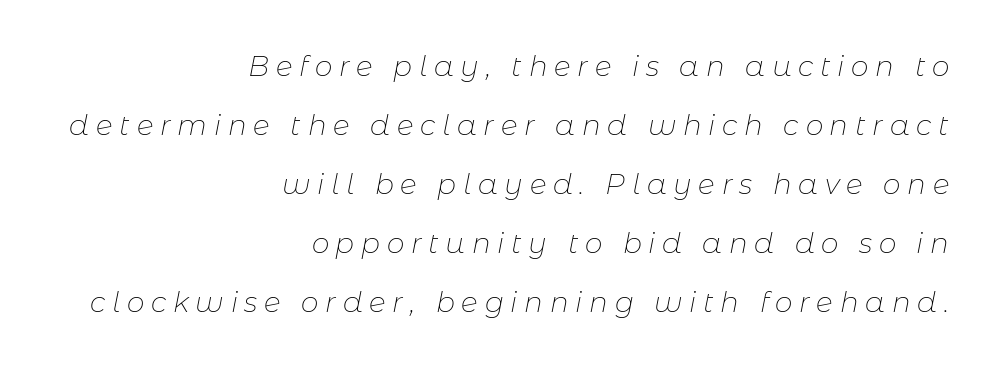
Q: Is the text bold? A: No.
Q: Is the text italic (slanted)? A: Yes, it leans right by about 11 degrees.
Q: Is the text underlined? A: No.
Q: How is the paragraph aligned? A: Right-aligned.
Q: Is the spacing between letters normal or unusually wide? A: Unusually wide.
Q: Is the spacing between lines tight, normal or loose? A: Loose.
Q: Width (condensed, normal, or wide)? A: Normal.
Q: Stroke contrast? A: Low.
Q: x-height? A: Medium.
Q: Monospaced? A: No.
